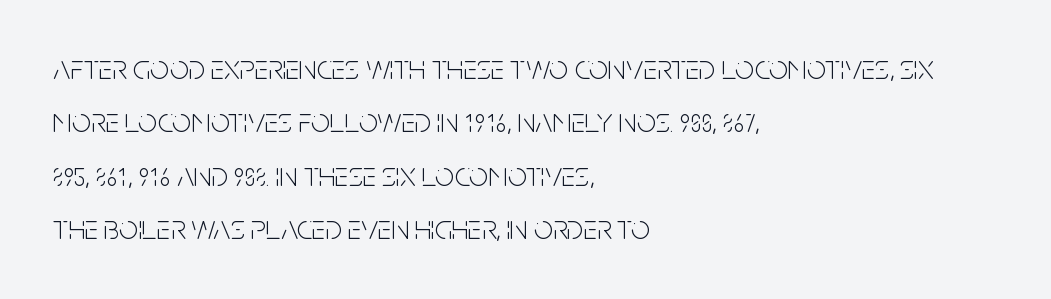
The image shows 34 px light, condensed sans-serif type, upright; set left-aligned, normal line spacing (1.57x), normal letter spacing, not underlined; low stroke contrast and a large x-height.
